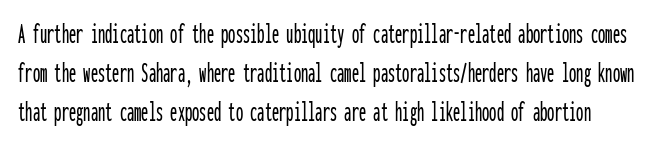
{"serif": "no", "italic": "no", "width": "condensed", "stroke_contrast": "low", "x_height": "medium", "monospaced": "yes", "underline": "no", "line_spacing": "normal", "line_spacing_ratio": 1.35, "letter_spacing": "normal", "letter_spacing_em": 0.0, "glyph_px": 29}
